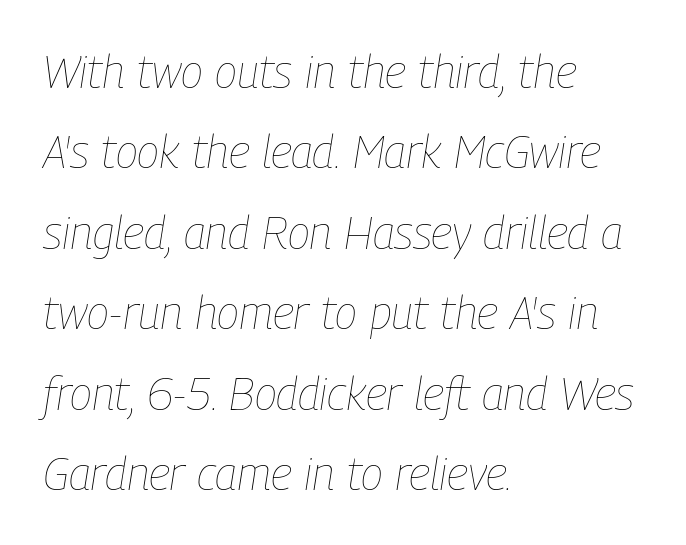
The image shows 46 px thin, condensed type, italic (leaning right); set left-aligned, line spacing 1.75x, normal letter spacing, not underlined; low stroke contrast and a medium x-height.
